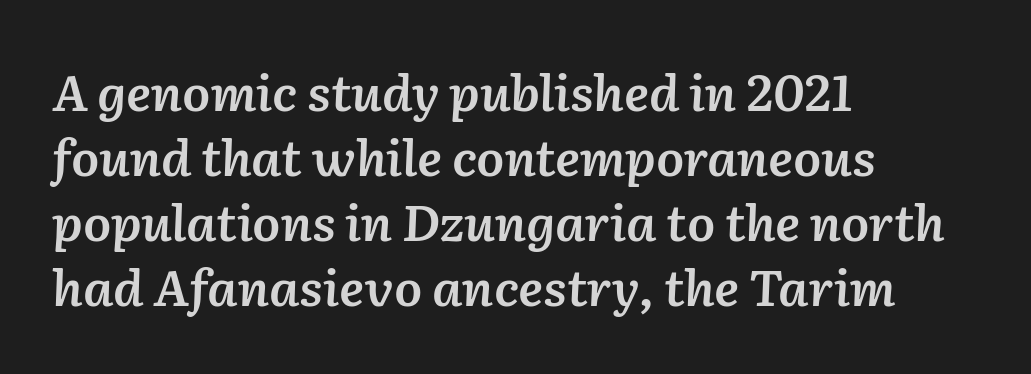
Q: Is the text bold? A: Semi-bold.
Q: Is the text italic (slanted)? A: Yes, it leans right by about 2 degrees.
Q: Is the text underlined? A: No.
Q: How is the paragraph aligned? A: Left-aligned.
Q: Is the spacing between letters normal or unusually wide? A: Normal.
Q: Is the spacing between lines tight, normal or loose? A: Normal.
Q: Width (condensed, normal, or wide)? A: Normal.
Q: Stroke contrast? A: Low.
Q: x-height? A: Medium.
Q: Monospaced? A: No.
